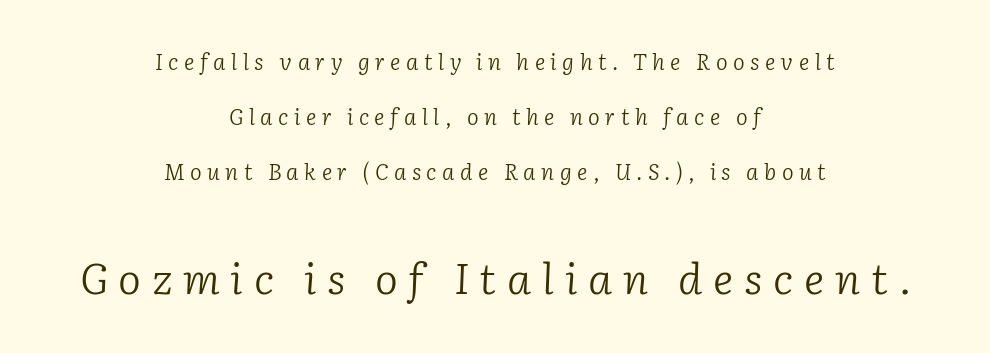
{"serif": "yes", "italic": "yes", "lean": "right", "slant_degrees": 2, "bold": "no", "weight": "light", "width": "normal", "stroke_contrast": "low", "x_height": "medium", "monospaced": "no", "underline": "no", "align": "center", "line_spacing": "loose", "line_spacing_ratio": 2.5, "letter_spacing": "wide", "letter_spacing_em": 0.25, "larger_block": "second", "size_ratio": 1.95, "glyph_px": 43}
